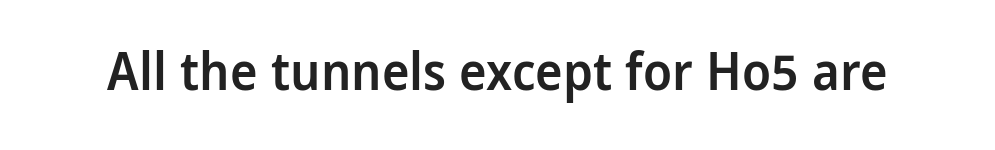
The image shows 52 px semibold, condensed sans-serif type, upright; set normal letter spacing, not underlined; low stroke contrast and a large x-height.
